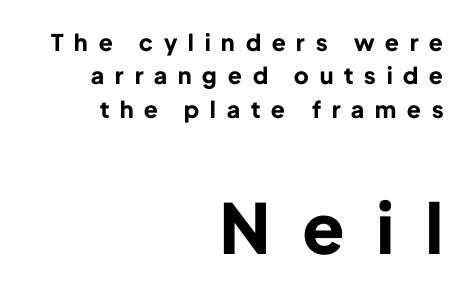
Horizontal bands of white between lines are of average thickness. Heavy-handed strokes throughout: this text is bold. The letters are spread apart with noticeably loose tracking. The emphasis by scale lands on block number two, below. Look at the bottom of the vertical strokes: they stop flat, with no serifs. Typeset ragged left — the right edge is the straight one.
